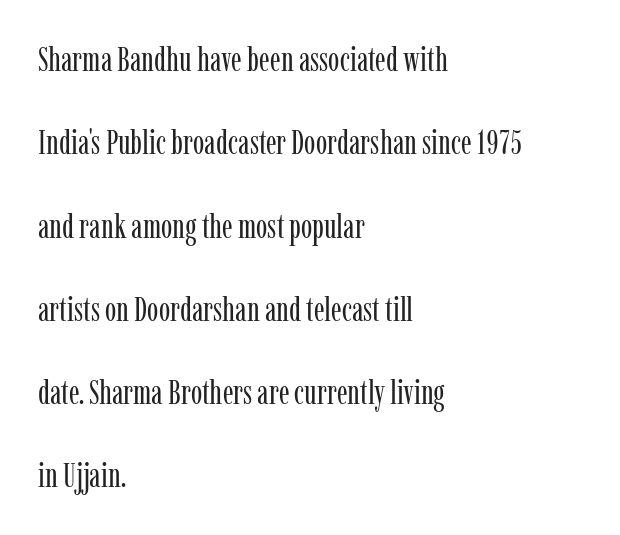
Do the characters align in a grid? No, the font is proportional. Glyph-to-glyph distance matches everyday printed text. The typeface chosen for these lines features serifs. A classic flush-left, rag-right setting is used for this passage.
